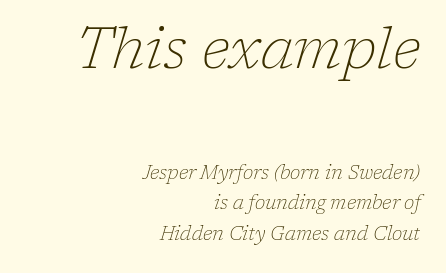
Q: Is the text bold? A: No.
Q: Is the text italic (slanted)? A: Yes, it leans right by about 17 degrees.
Q: Is the typeface a serif or a sans-serif typeface? A: Serif.
Q: Is the text underlined? A: No.
Q: How is the paragraph aligned? A: Right-aligned.
Q: Is the spacing between letters normal or unusually wide? A: Normal.
Q: Is the spacing between lines tight, normal or loose? A: Normal.
Q: Which block of text is set in a larger size, the first (top) or the second (bottom)? A: The first (top) one.
Q: Width (condensed, normal, or wide)? A: Normal.
Q: Stroke contrast? A: Low.
Q: x-height? A: Medium.
Q: Monospaced? A: No.
